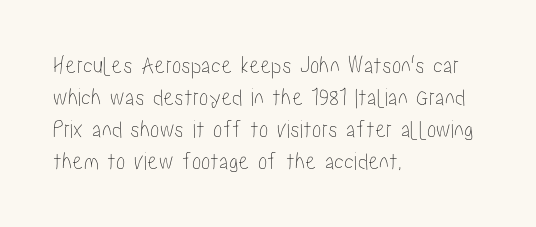
Summary of vertical rhythm: regular, with standard interline spacing. The string is rendered with underlining switched off. This rendering uses left alignment, leaving the right contour irregular. The lettering stays uniformly vertical, giving the passage a roman look. The horizontal fit of the characters is conventional and even.
